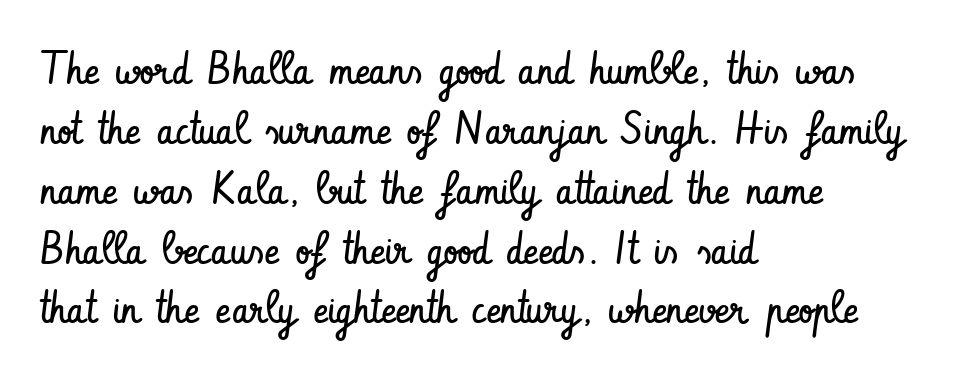
Q: Is the text bold? A: No.
Q: Is the text italic (slanted)? A: No, it is upright.
Q: Is the typeface a serif or a sans-serif typeface? A: Sans-serif.
Q: Is the text underlined? A: No.
Q: How is the paragraph aligned? A: Left-aligned.
Q: Is the spacing between letters normal or unusually wide? A: Normal.
Q: Is the spacing between lines tight, normal or loose? A: Normal.
Q: Width (condensed, normal, or wide)? A: Condensed.
Q: Stroke contrast? A: Low.
Q: x-height? A: Small.
Q: Monospaced? A: No.
